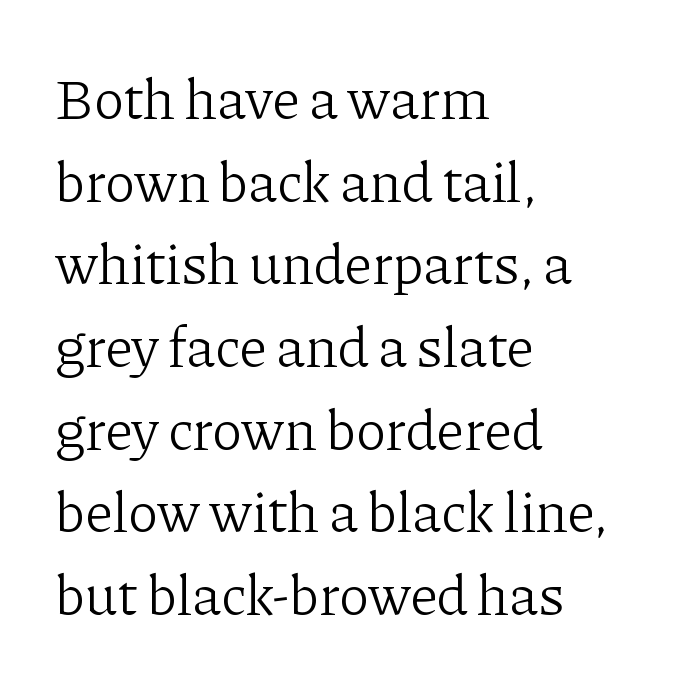
{"serif": "yes", "italic": "no", "bold": "no", "weight": "light", "width": "normal", "stroke_contrast": "low", "x_height": "medium", "monospaced": "no", "underline": "no", "align": "left", "line_spacing": "normal", "line_spacing_ratio": 1.45, "letter_spacing": "normal", "letter_spacing_em": 0.0, "glyph_px": 57}
